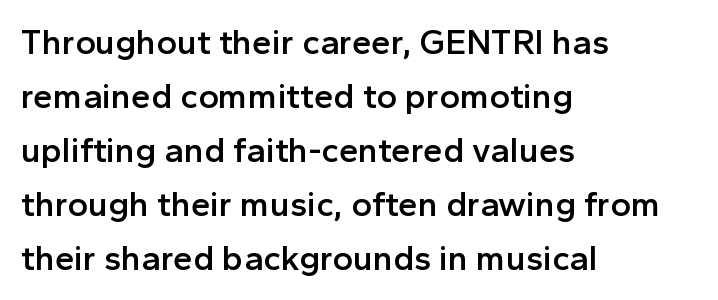
{"serif": "no", "italic": "no", "bold": "semi", "weight": "semibold", "width": "normal", "x_height": "medium", "monospaced": "no", "underline": "no", "align": "left", "line_spacing": "normal", "line_spacing_ratio": 1.54, "letter_spacing": "normal", "letter_spacing_em": 0.0, "glyph_px": 35}
